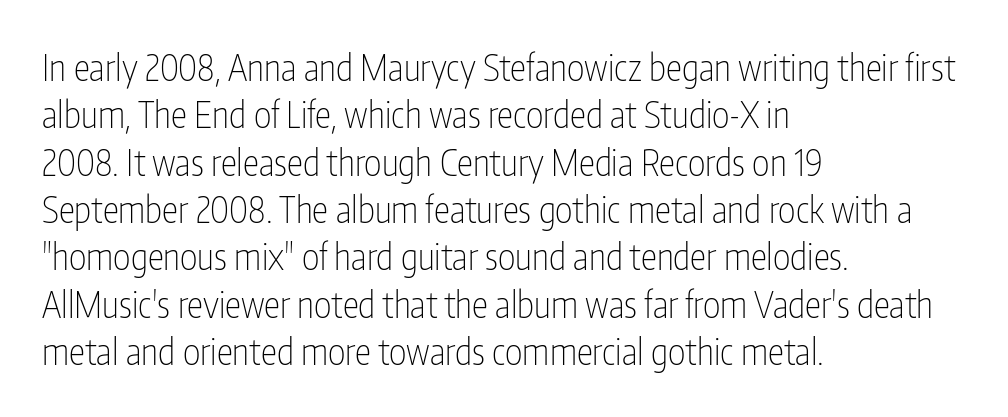
{"serif": "no", "italic": "no", "bold": "no", "weight": "thin", "width": "condensed", "stroke_contrast": "low", "x_height": "medium", "monospaced": "no", "underline": "no", "align": "left", "line_spacing": "normal", "line_spacing_ratio": 1.28, "letter_spacing": "normal", "letter_spacing_em": 0.0, "glyph_px": 37}
